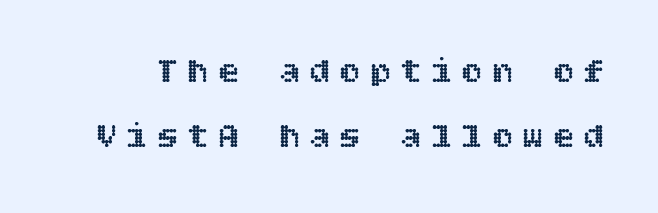
The gaps between neighbouring characters are conspicuously large. Does the lettering tilt? It doesn't — this is upright. The strip under each line holds only bare page.
